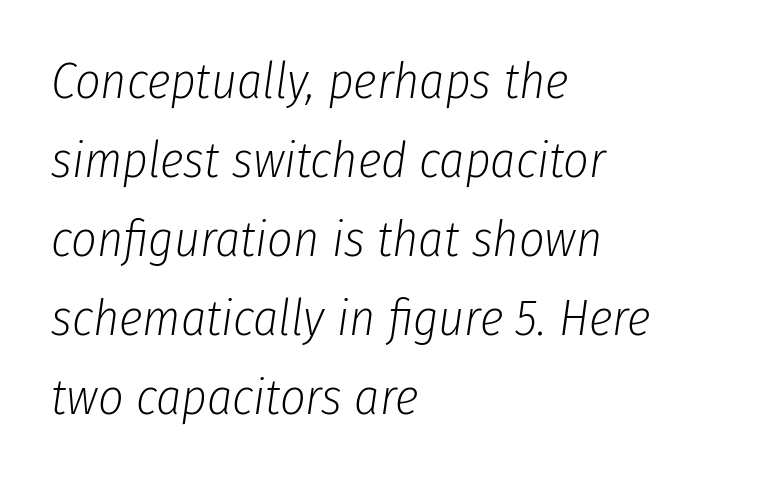
All the whitespace from short lines collects on the right. The passage shown is typed in a proportional face where columns would drift. Posture: slanted. A typesetter would call this leading conventional body-copy spacing. Nothing heavy about these letters — not bold at all. Caption: standard tracking, unaltered.
